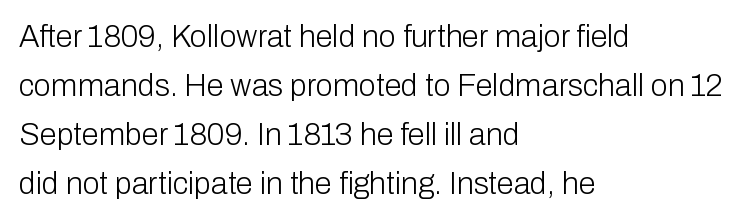
{"serif": "no", "italic": "no", "bold": "no", "weight": "light", "width": "normal", "stroke_contrast": "low", "x_height": "medium", "monospaced": "no", "underline": "no", "align": "left", "line_spacing": "normal", "line_spacing_ratio": 1.58, "letter_spacing": "normal", "letter_spacing_em": 0.0, "glyph_px": 31}
